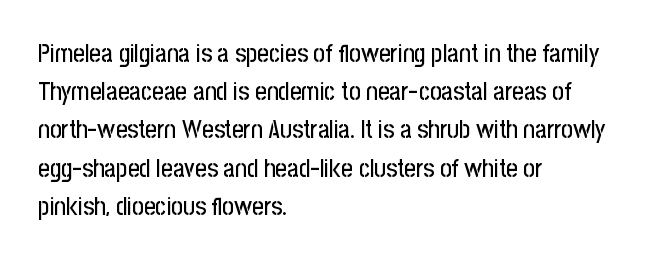
{"italic": "no", "underline": "no", "align": "left", "line_spacing": "normal", "line_spacing_ratio": 1.53, "letter_spacing": "normal", "letter_spacing_em": 0.0, "glyph_px": 25}
